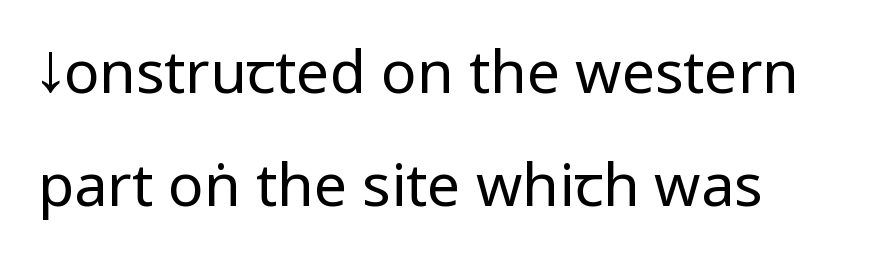
Q: Is the text bold? A: No.
Q: Is the text italic (slanted)? A: No, it is upright.
Q: Is the typeface a serif or a sans-serif typeface? A: Sans-serif.
Q: Is the text underlined? A: No.
Q: Is the spacing between letters normal or unusually wide? A: Normal.
Q: Is the spacing between lines tight, normal or loose? A: Loose.
Q: Width (condensed, normal, or wide)? A: Condensed.
Q: Stroke contrast? A: Low.
Q: x-height? A: Large.
Q: Monospaced? A: No.
